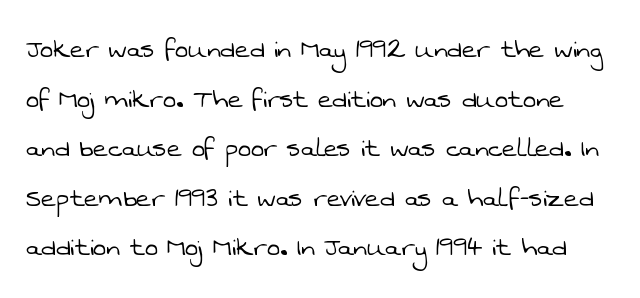
{"serif": "no", "bold": "no", "weight": "light", "width": "normal", "stroke_contrast": "low", "x_height": "medium", "monospaced": "no", "underline": "no", "line_spacing": "normal", "line_spacing_ratio": 1.6, "letter_spacing": "normal", "letter_spacing_em": 0.0, "glyph_px": 31}
